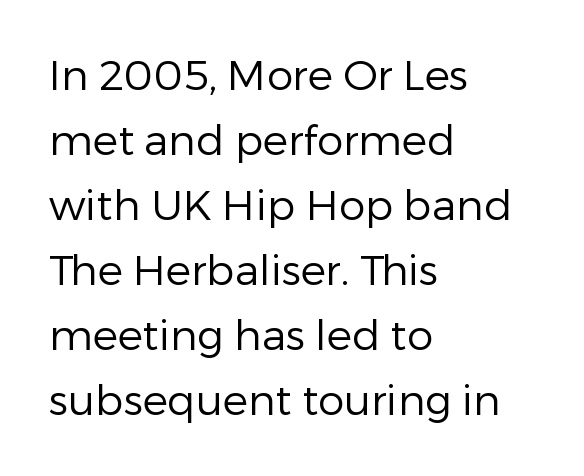
Q: Is the text bold? A: No.
Q: Is the text italic (slanted)? A: No, it is upright.
Q: Is the typeface a serif or a sans-serif typeface? A: Sans-serif.
Q: Is the text underlined? A: No.
Q: How is the paragraph aligned? A: Left-aligned.
Q: Is the spacing between letters normal or unusually wide? A: Normal.
Q: Is the spacing between lines tight, normal or loose? A: Normal.
Q: Width (condensed, normal, or wide)? A: Normal.
Q: Stroke contrast? A: Low.
Q: x-height? A: Medium.
Q: Monospaced? A: No.
